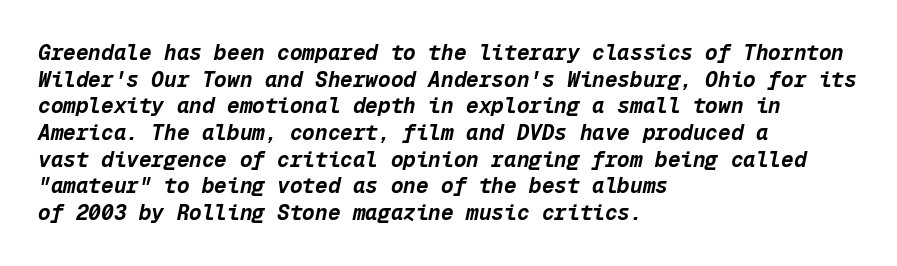
Q: Is the text bold? A: Yes.
Q: Is the text italic (slanted)? A: Yes, it leans right by about 12 degrees.
Q: Is the text underlined? A: No.
Q: How is the paragraph aligned? A: Left-aligned.
Q: Is the spacing between letters normal or unusually wide? A: Normal.
Q: Is the spacing between lines tight, normal or loose? A: Normal.
